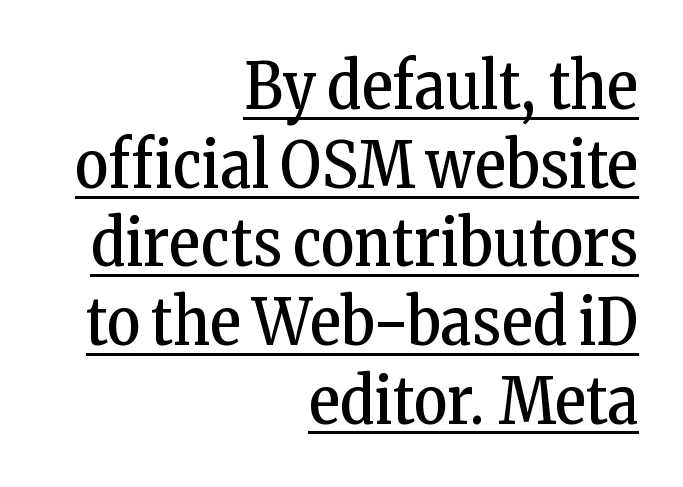
{"serif": "yes", "italic": "no", "bold": "no", "weight": "regular", "width": "condensed", "stroke_contrast": "low", "x_height": "medium", "monospaced": "no", "underline": "yes", "align": "right", "line_spacing_ratio": 1.21, "letter_spacing": "normal", "letter_spacing_em": 0.0, "glyph_px": 65}
